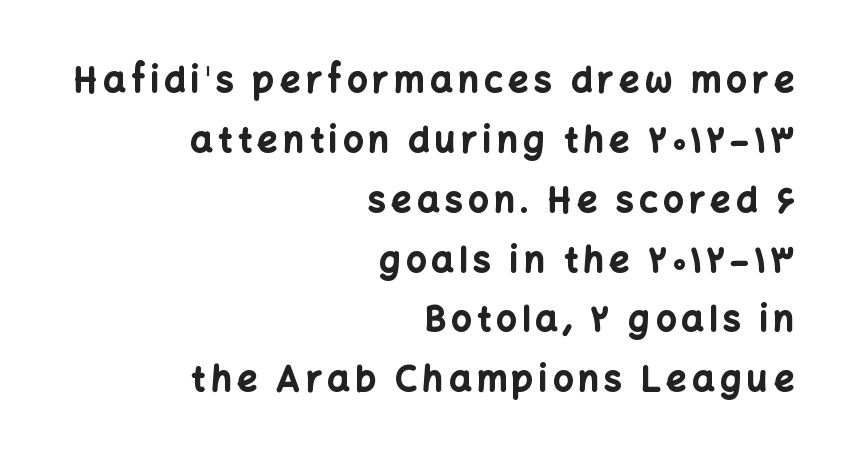
The image shows 35 px bold sans-serif type, upright; set right-aligned, line spacing 1.71x, not underlined; low stroke contrast and a medium x-height.
